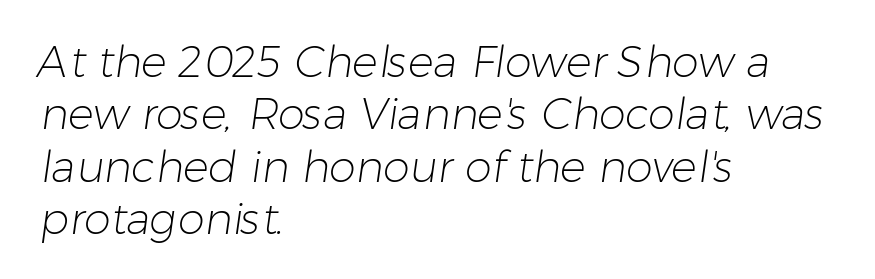
The face used here is rendered with its standard letterfit. The space directly below the letters is spotless. Weight class: somewhere from thin through regular. You could not count columns in this text — the font is proportionally spaced. Alignment: flush left. These lines are composed in type without serifs.
